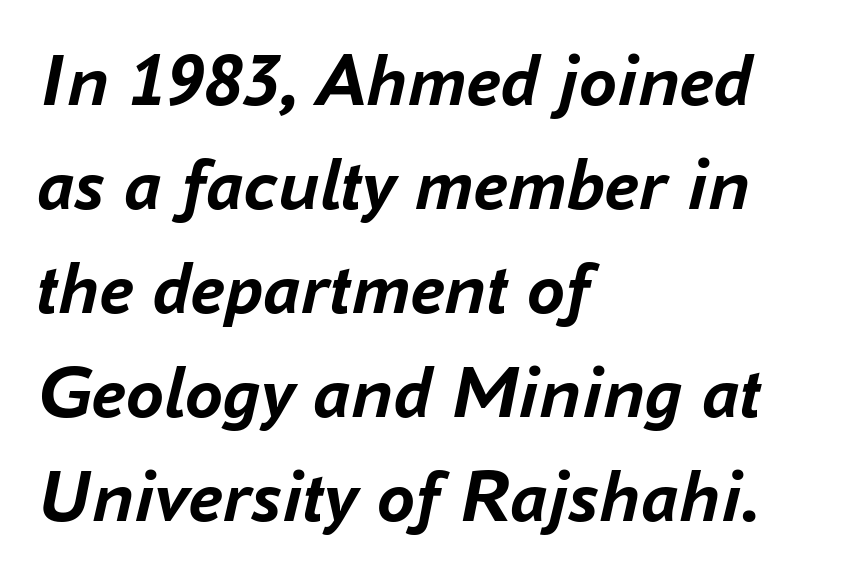
The image shows 76 px semibold type, italic (leaning right); set left-aligned, normal line spacing (1.37x), normal letter spacing, not underlined; low stroke contrast and a medium x-height.
